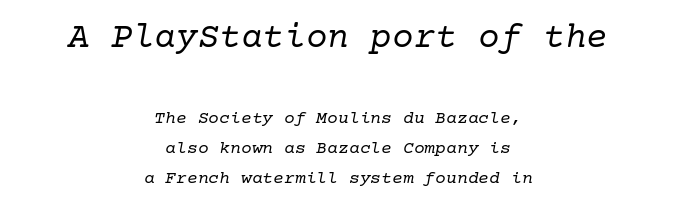
Evenly set lines give the paragraph a standard silhouette. The passage shown leans; its letterforms are oblique. The face used here appears at its bigger size in the upper chunk. Glyph-to-glyph distance matches everyday printed text. Serifs: yes, visible at the terminals of the letterforms.
